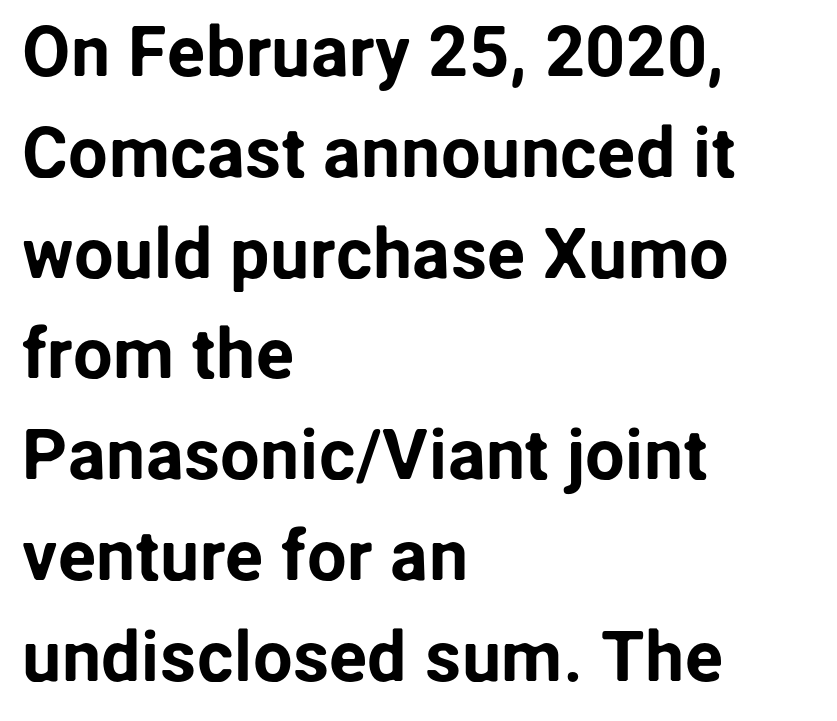
{"serif": "no", "italic": "no", "width": "normal", "stroke_contrast": "low", "x_height": "medium", "monospaced": "no", "underline": "no", "align": "left", "line_spacing": "normal", "line_spacing_ratio": 1.42, "letter_spacing": "normal", "letter_spacing_em": 0.0, "glyph_px": 71}
